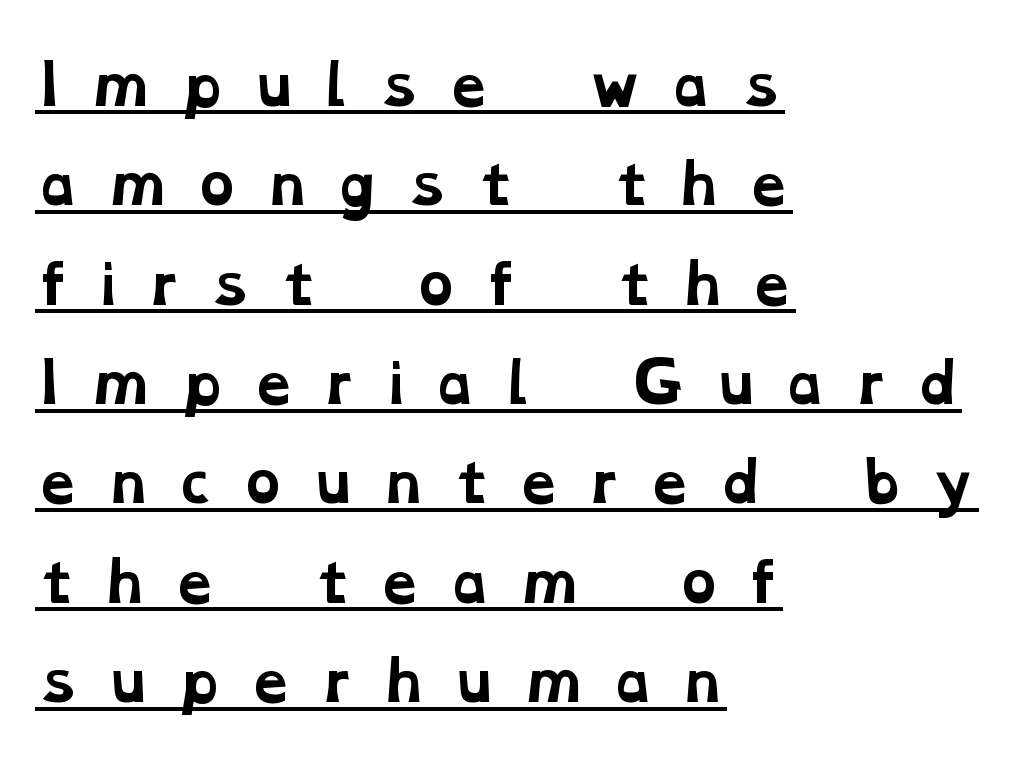
Letterform terminals end in serifs throughout the passage. The rendering uses natural spacing where letterforms have individual widths. If you drew a ruler down the left edge, every line would touch it. A dark, heavy texture on the line: the type is bold. Display-style spreading of the glyphs; the letterfit is very open. Decoration check: the copy is underlined.
